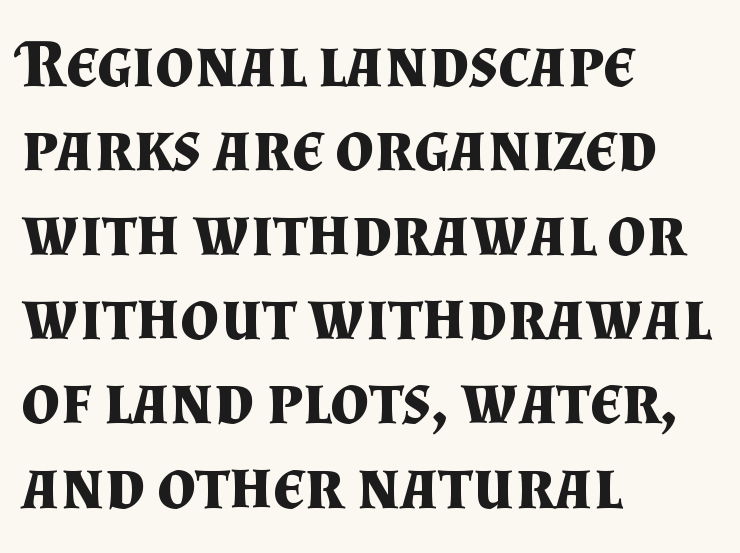
Q: Is the text bold? A: Yes.
Q: Is the text italic (slanted)? A: No, it is upright.
Q: Is the typeface a serif or a sans-serif typeface? A: Serif.
Q: Is the text underlined? A: No.
Q: How is the paragraph aligned? A: Left-aligned.
Q: Is the spacing between letters normal or unusually wide? A: Normal.
Q: Width (condensed, normal, or wide)? A: Normal.
Q: Stroke contrast? A: Medium.
Q: x-height? A: Small.
Q: Monospaced? A: No.
